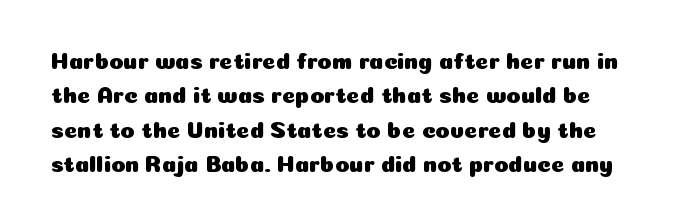
The image shows 23 px text type, upright; set normal line spacing (1.49x), normal letter spacing, not underlined.
